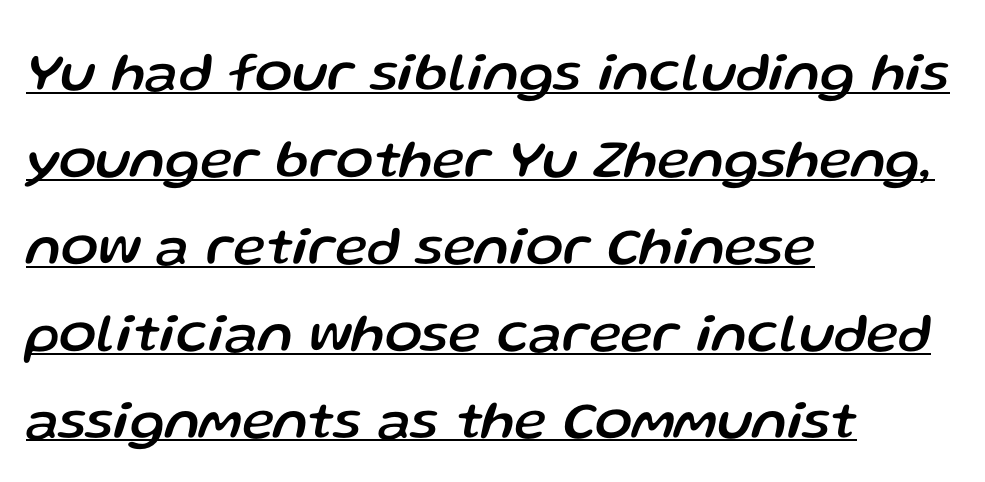
{"italic": "yes", "lean": "right", "slant_degrees": 13, "width": "normal", "stroke_contrast": "low", "x_height": "medium", "monospaced": "no", "underline": "yes", "align": "left", "line_spacing": "normal", "line_spacing_ratio": 1.58, "letter_spacing": "normal", "letter_spacing_em": 0.0, "glyph_px": 55}
